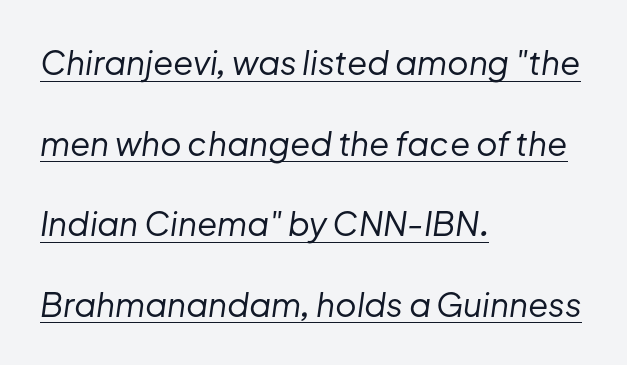
Caption: standard tracking, unaltered. You could not count columns in this text — the font is proportionally spaced. Alignment: flush left. Style check: oblique. Underlining? Definitely there.
